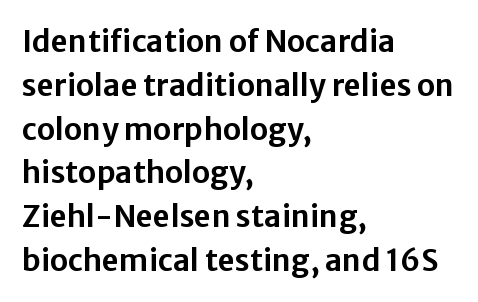
The image shows 30 px sans-serif type, upright; set left-aligned, normal line spacing (1.46x), normal letter spacing, not underlined; low stroke contrast and a medium x-height.
